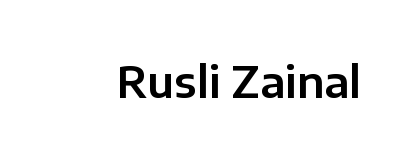
The image shows 43 px sans-serif type, upright; set normal letter spacing, not underlined; low stroke contrast and a medium x-height.
